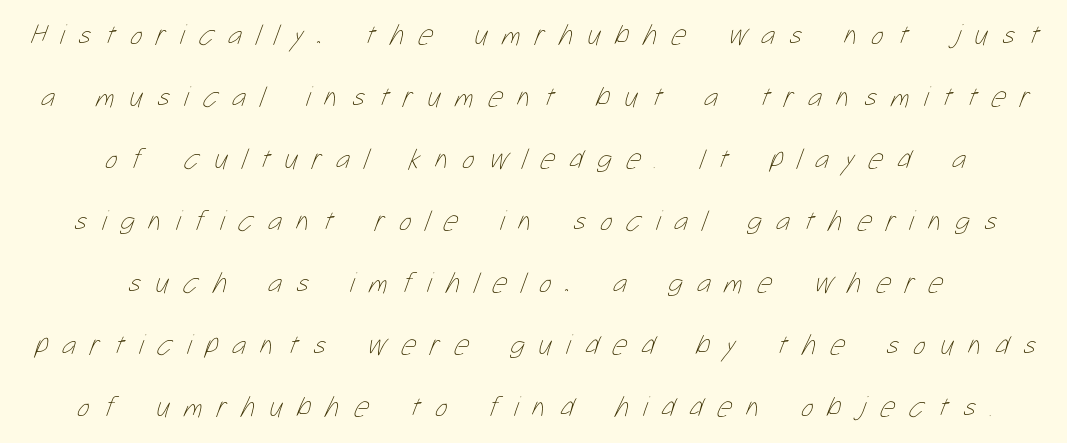
Words appear elongated and porous because spacing is wide. Check the space under the baseline: it is left empty. Do the characters align in a grid? No, the font is proportional. The weight tops out at a normal text grade. Leftover space on each line is divided equally before and after the words. What's the leading like? Stretched, with rows far apart.
